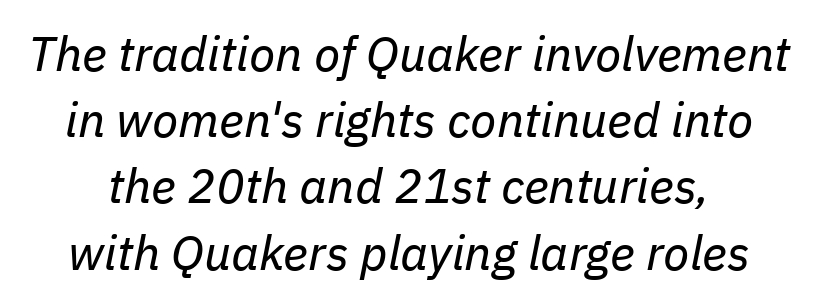
The image shows 48 px regular-weight type, italic (leaning right); set normal line spacing (1.38x), normal letter spacing, not underlined; low stroke contrast and a medium x-height.
